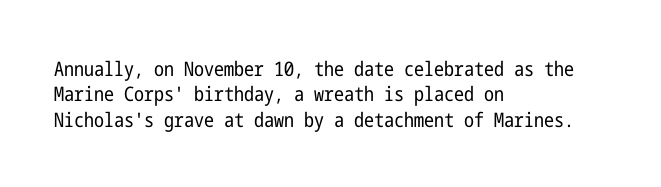
The rows are spaced the way most documents space them. Weight: in the light-to-regular range. Each word holds together tightly as a unit, with standard inter-letter gaps. Nobody drew a line under any word here.
